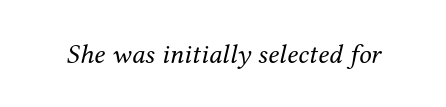
Q: Is the text bold? A: No.
Q: Is the text italic (slanted)? A: Yes, it leans right by about 12 degrees.
Q: Is the typeface a serif or a sans-serif typeface? A: Serif.
Q: Is the text underlined? A: No.
Q: Is the spacing between letters normal or unusually wide? A: Normal.
Q: Width (condensed, normal, or wide)? A: Normal.
Q: Stroke contrast? A: Medium.
Q: x-height? A: Medium.
Q: Monospaced? A: No.
